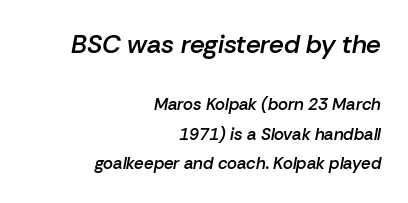
The image shows 26 px text type, italic (leaning right); set right-aligned, line spacing 1.74x, normal letter spacing, not underlined; the first (top) block is 1.53x larger.
